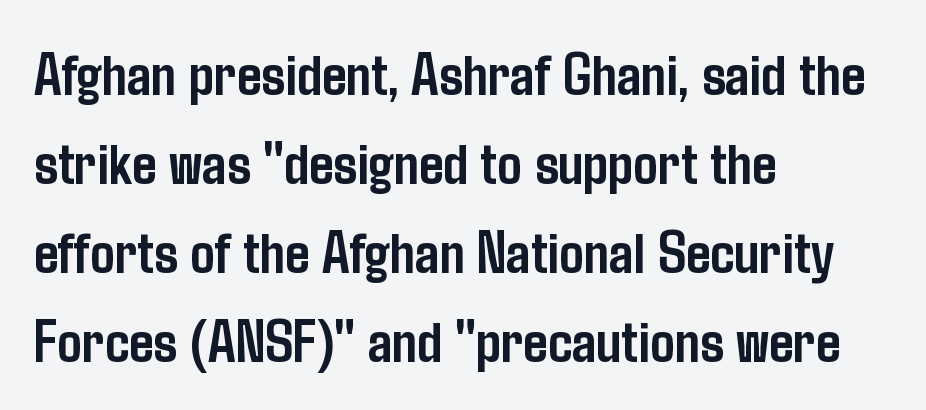
In CSS terms this would be text-align: left. Lines of text with bare space underneath. Nope, no serifs anywhere on these letters. Is there much room between lines? A standard amount, neither cramped nor airy.
